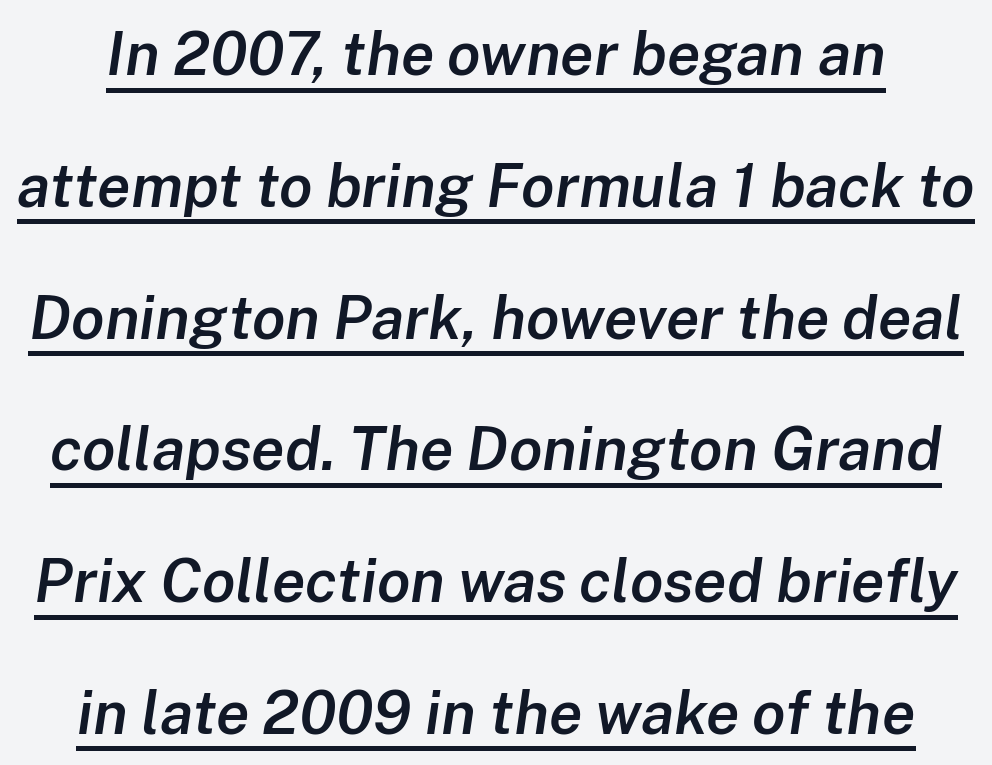
Q: Is the text bold? A: Semi-bold.
Q: Is the text italic (slanted)? A: Yes, it leans right by about 8 degrees.
Q: Is the text underlined? A: Yes.
Q: Is the spacing between letters normal or unusually wide? A: Normal.
Q: Is the spacing between lines tight, normal or loose? A: Loose.
Q: Width (condensed, normal, or wide)? A: Normal.
Q: Stroke contrast? A: Low.
Q: x-height? A: Medium.
Q: Monospaced? A: No.
